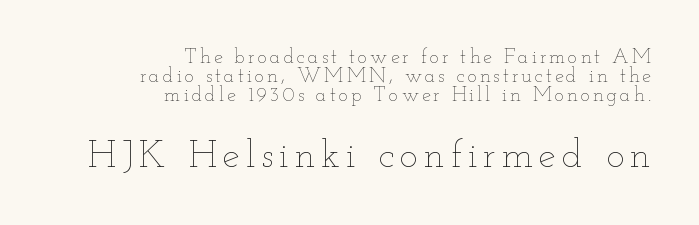
Characters remain perfectly vertical along every line. In this sample the second text group is rendered at the bigger scale. Descenders hang freely into open space. Cramped leading. Reading down the block, your eye finds every line finishing at a fixed right position. This reads as an unemphasized weight, regular at the heaviest.
